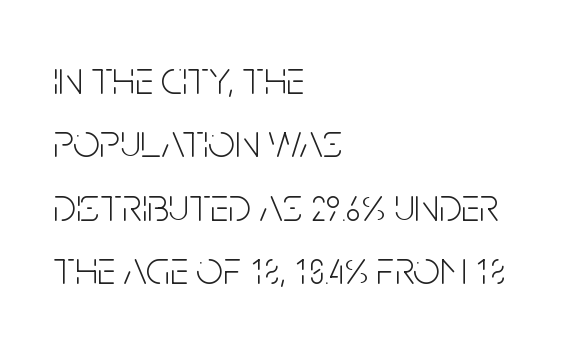
The image shows 47 px light, condensed sans-serif type, upright; set left-aligned, normal line spacing (1.35x), normal letter spacing, not underlined; low stroke contrast and a large x-height.
